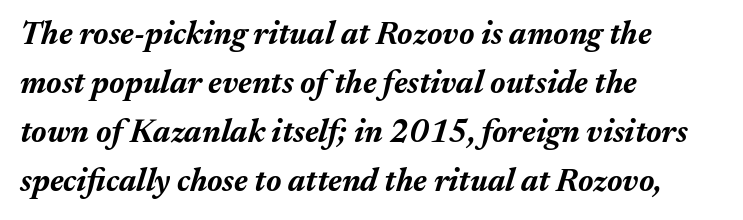
Has an underline been added? It has not. Students, note that the glyphs here touch the page at normal intervals. This rendering uses left alignment, leaving the right contour irregular. The line-height multiplier appears to be the usual default.
